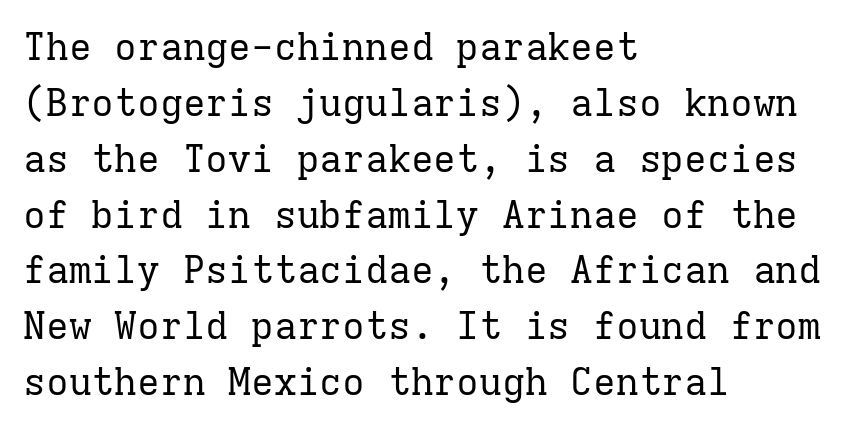
Q: Is the text bold? A: No.
Q: Is the text italic (slanted)? A: No, it is upright.
Q: Is the typeface a serif or a sans-serif typeface? A: Serif.
Q: Is the text underlined? A: No.
Q: How is the paragraph aligned? A: Left-aligned.
Q: Is the spacing between letters normal or unusually wide? A: Normal.
Q: Is the spacing between lines tight, normal or loose? A: Normal.
Q: Width (condensed, normal, or wide)? A: Normal.
Q: Stroke contrast? A: Low.
Q: x-height? A: Medium.
Q: Monospaced? A: Yes.
